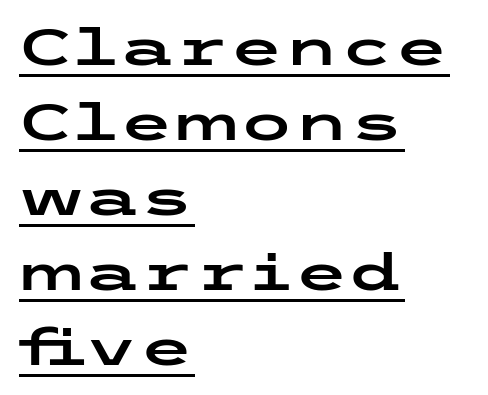
Underlined type. You can tell it's not italic because the verticals are truly vertical. The type family on display is of the sans-serif kind. This block has exactly the height ordinary leading produces.
